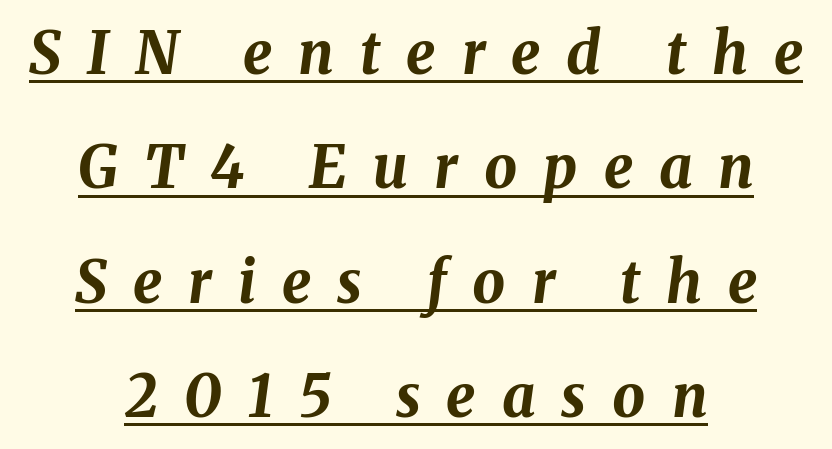
{"italic": "yes", "lean": "right", "slant_degrees": 8, "bold": "yes", "weight": "bold", "width": "normal", "stroke_contrast": "medium", "x_height": "medium", "monospaced": "no", "underline": "yes", "align": "center", "line_spacing": "loose", "line_spacing_ratio": 1.97, "letter_spacing": "wide", "letter_spacing_em": 0.45, "glyph_px": 58}
